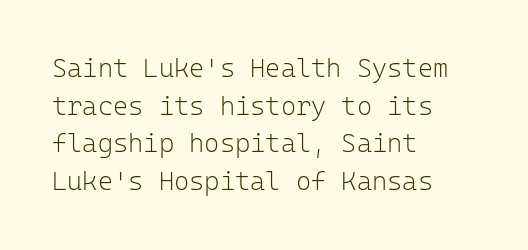
Q: Is the text bold? A: No.
Q: Is the text italic (slanted)? A: No, it is upright.
Q: Is the text underlined? A: No.
Q: How is the paragraph aligned? A: Left-aligned.
Q: Is the spacing between letters normal or unusually wide? A: Normal.
Q: Is the spacing between lines tight, normal or loose? A: Normal.
